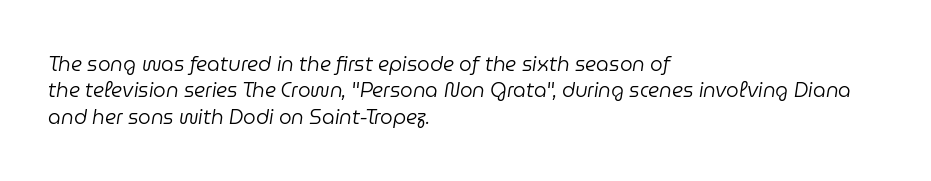
Notice how descenders clear the ascenders below comfortably — that's standard leading. Each row of text sits above clean, open space. No letter is thick-stroked: the sample isn't bold. Teacher's note: observe the even left margin — that is flush-left alignment. The font's italic variant was chosen for this text.
